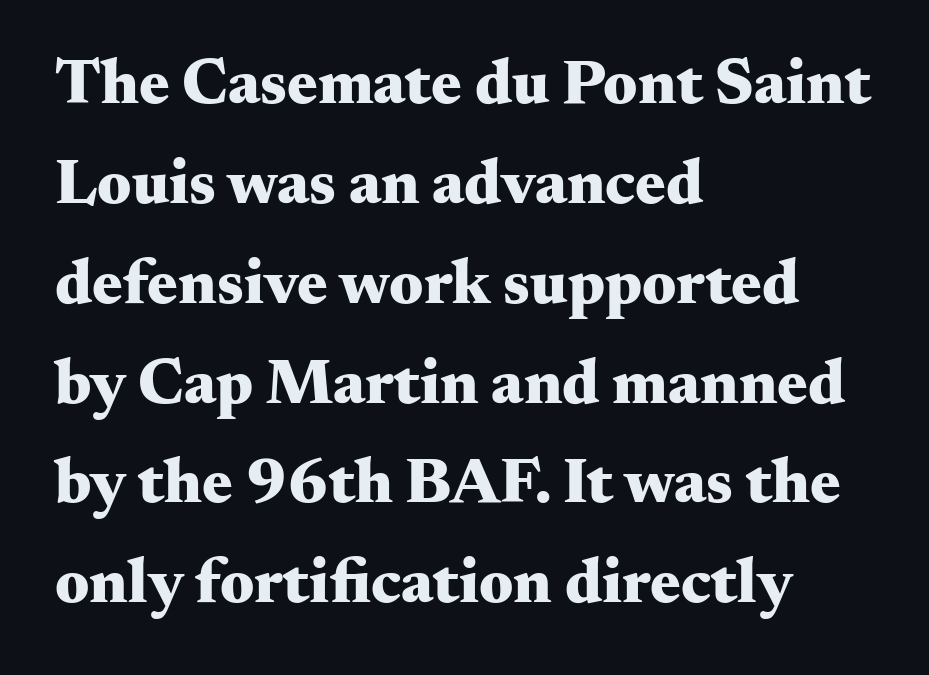
{"serif": "yes", "italic": "no", "bold": "yes", "weight": "heavy", "width": "wide", "stroke_contrast": "medium", "x_height": "small", "monospaced": "no", "underline": "no", "align": "left", "line_spacing": "normal", "line_spacing_ratio": 1.56, "letter_spacing": "normal", "letter_spacing_em": 0.0, "glyph_px": 64}
